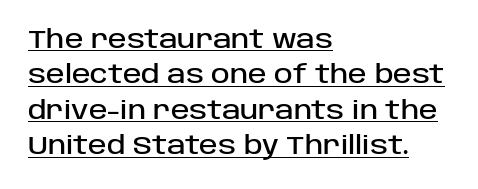
The glyphs are accompanied by a horizontal stroke just below them. Honestly, the letter spacing is just normal — you wouldn't notice it. If you drew a ruler down the left edge, every line would touch it. Posture: upright roman. Line spacing here is normal.
